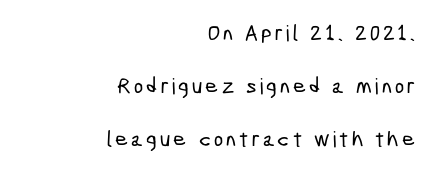
The image shows 22 px text type; set right-aligned, loose line spacing (2.42x), not underlined.
